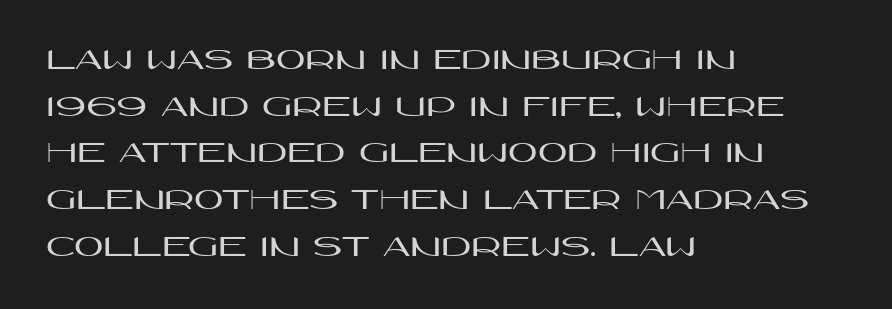
The image shows 32 px wide sans-serif type, upright; set left-aligned, normal line spacing (1.46x), normal letter spacing, not underlined; high stroke contrast and a large x-height.
